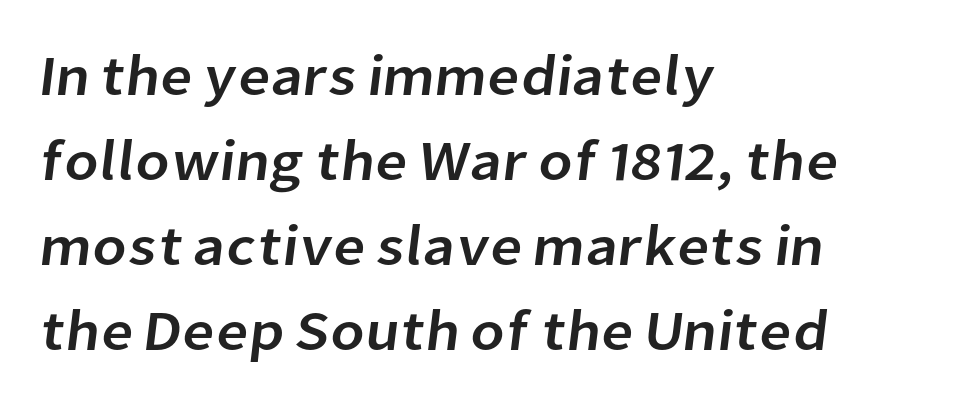
{"serif": "no", "width": "normal", "stroke_contrast": "low", "x_height": "medium", "monospaced": "no", "underline": "no", "align": "left", "line_spacing": "normal", "line_spacing_ratio": 1.49, "letter_spacing": "normal", "letter_spacing_em": 0.0, "glyph_px": 57}
